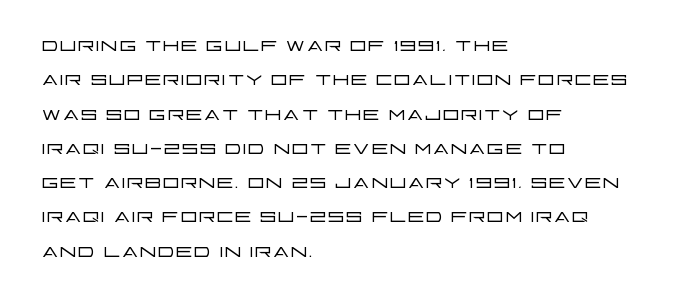
Q: Is the text bold? A: No.
Q: Is the text italic (slanted)? A: No, it is upright.
Q: Is the text underlined? A: No.
Q: How is the paragraph aligned? A: Left-aligned.
Q: Is the spacing between letters normal or unusually wide? A: Normal.
Q: Is the spacing between lines tight, normal or loose? A: Normal.
